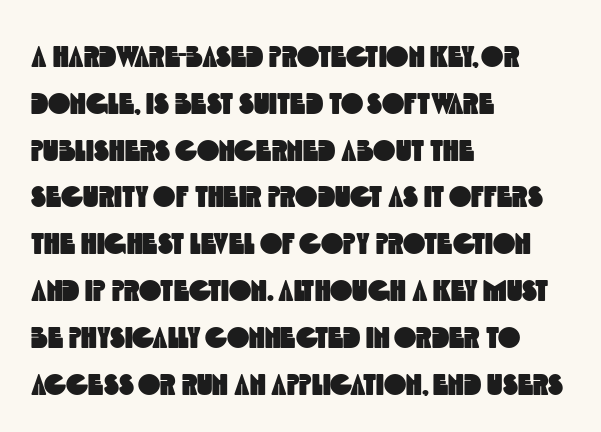
Quick note: underline off. You can tell from the bare stems that sans-serif type was used. Character widths vary here, with narrow letters taking less room than wide ones. Layout note: lines flush left. The tracking reads as untouched default to a designer's eye.
